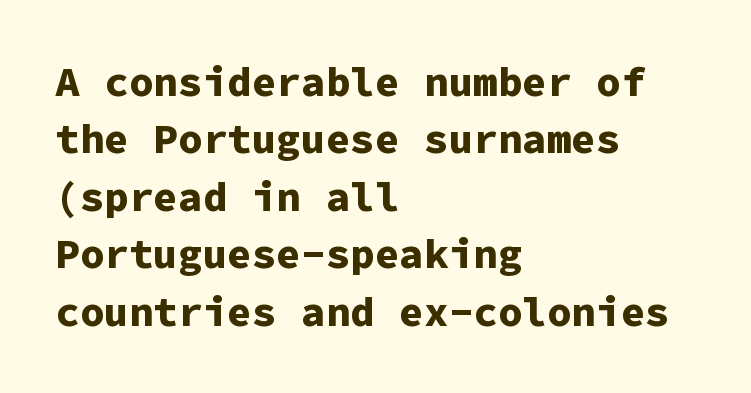
Q: Is the text bold? A: Yes.
Q: Is the text italic (slanted)? A: No, it is upright.
Q: Is the typeface a serif or a sans-serif typeface? A: Sans-serif.
Q: Is the text underlined? A: No.
Q: How is the paragraph aligned? A: Left-aligned.
Q: Is the spacing between letters normal or unusually wide? A: Normal.
Q: Is the spacing between lines tight, normal or loose? A: Normal.
Q: Width (condensed, normal, or wide)? A: Normal.
Q: Stroke contrast? A: Low.
Q: x-height? A: Medium.
Q: Monospaced? A: Yes.
